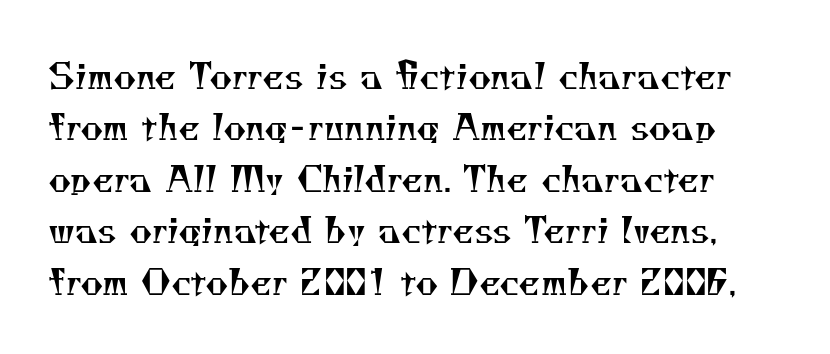
{"serif": "yes", "bold": "no", "weight": "regular", "width": "normal", "stroke_contrast": "medium", "x_height": "small", "monospaced": "no", "underline": "no", "line_spacing": "normal", "line_spacing_ratio": 1.47, "letter_spacing": "normal", "letter_spacing_em": 0.0, "glyph_px": 35}
